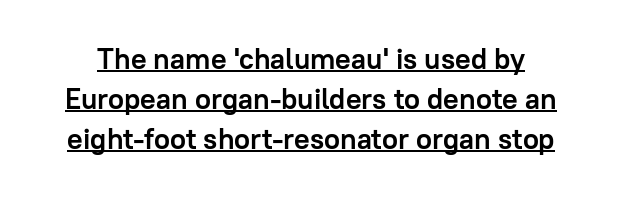
{"serif": "no", "italic": "no", "bold": "yes", "weight": "semibold", "width": "normal", "stroke_contrast": "low", "x_height": "medium", "monospaced": "no", "underline": "yes", "line_spacing": "normal", "line_spacing_ratio": 1.38, "letter_spacing": "normal", "letter_spacing_em": 0.0, "glyph_px": 29}
